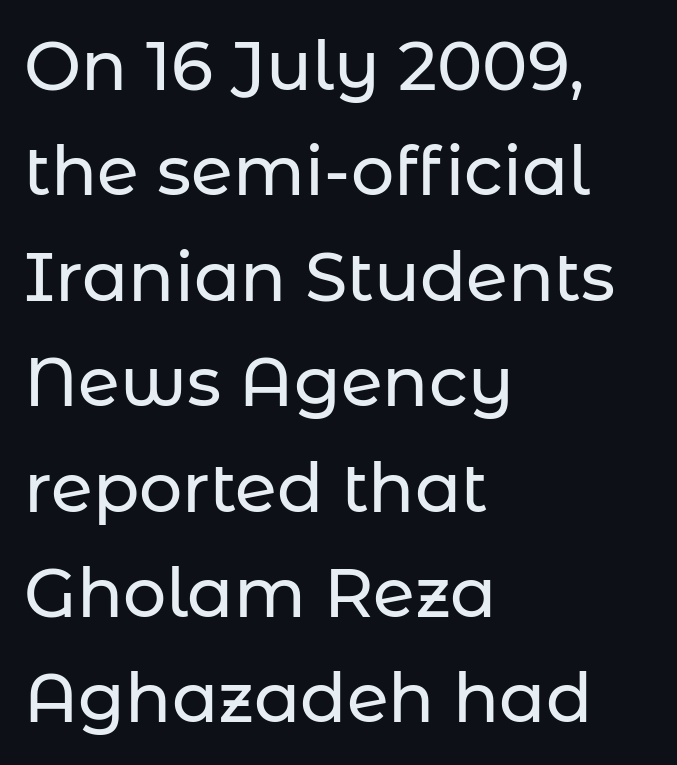
The image shows 68 px sans-serif type, upright; set left-aligned, normal line spacing (1.55x), normal letter spacing, not underlined; low stroke contrast and a medium x-height.
